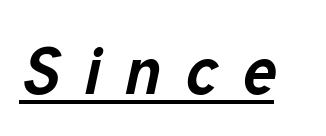
Q: Is the text bold? A: Yes.
Q: Is the text italic (slanted)? A: Yes, it leans right by about 12 degrees.
Q: Is the text underlined? A: Yes.
Q: Is the spacing between letters normal or unusually wide? A: Unusually wide.
Q: Width (condensed, normal, or wide)? A: Normal.
Q: Stroke contrast? A: Low.
Q: x-height? A: Medium.
Q: Monospaced? A: No.
